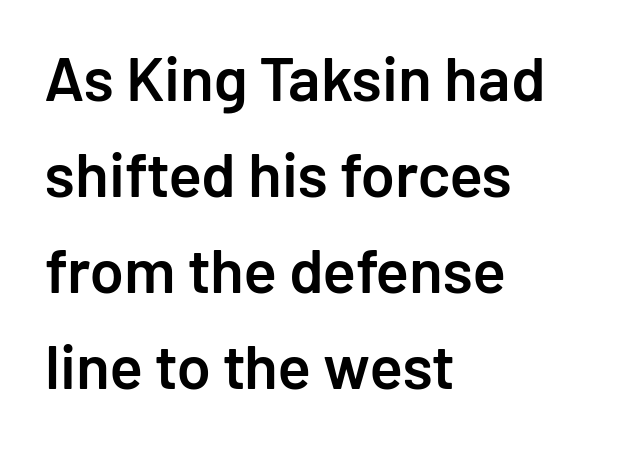
The image shows 62 px semibold sans-serif type, upright; set left-aligned, normal line spacing (1.55x), normal letter spacing, not underlined; low stroke contrast and a medium x-height.
